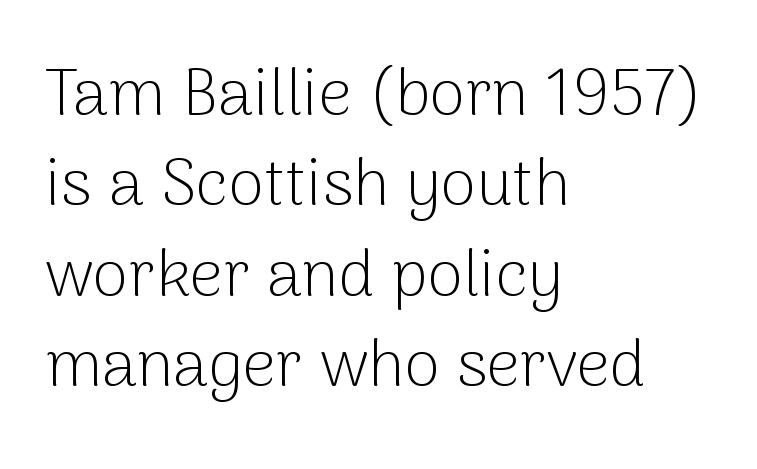
{"serif": "no", "italic": "no", "bold": "no", "weight": "light", "width": "normal", "stroke_contrast": "low", "x_height": "medium", "monospaced": "no", "underline": "no", "align": "left", "line_spacing": "normal", "line_spacing_ratio": 1.39, "letter_spacing": "normal", "letter_spacing_em": 0.0, "glyph_px": 65}
